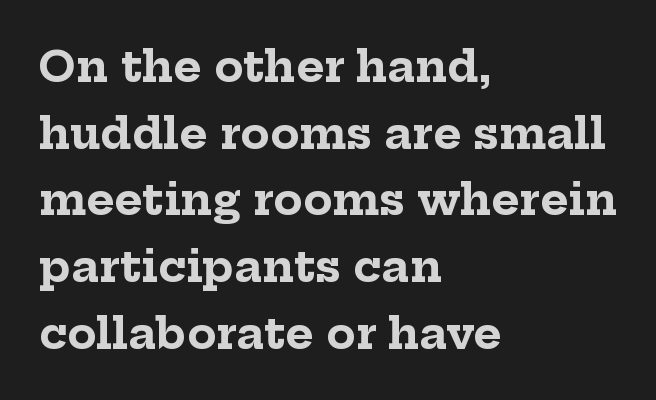
The image shows 43 px bold serif type, upright; set left-aligned, normal line spacing (1.55x), normal letter spacing, not underlined; low stroke contrast and a medium x-height.
